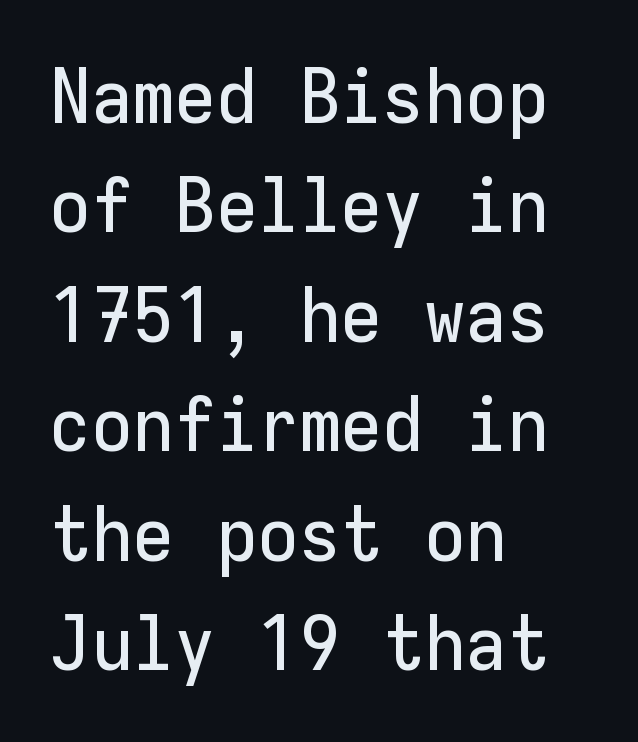
The image shows 76 px sans-serif type, upright, monospaced; set left-aligned, normal line spacing (1.44x), normal letter spacing, not underlined; low stroke contrast and a medium x-height.
